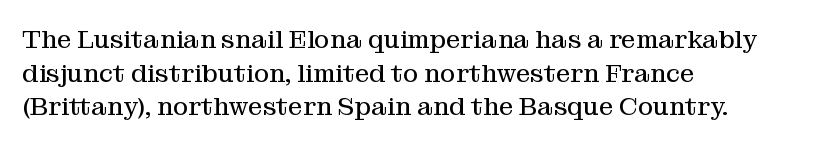
Q: Is the text bold? A: No.
Q: Is the text italic (slanted)? A: No, it is upright.
Q: Is the text underlined? A: No.
Q: How is the paragraph aligned? A: Left-aligned.
Q: Is the spacing between letters normal or unusually wide? A: Normal.
Q: Is the spacing between lines tight, normal or loose? A: Normal.
